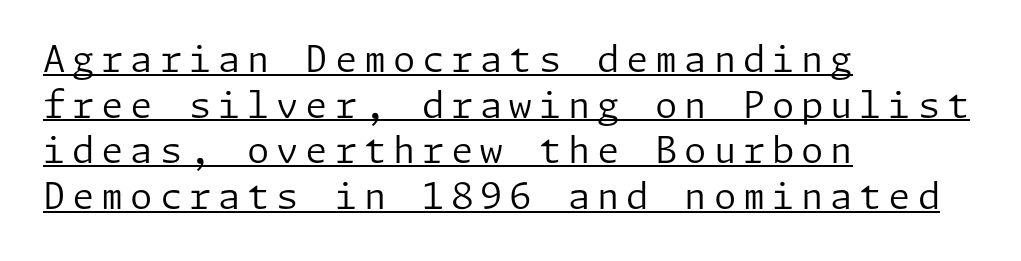
The image shows 36 px regular-weight sans-serif type, upright; set left-aligned, normal line spacing (1.27x), underlined; low stroke contrast and a medium x-height.
